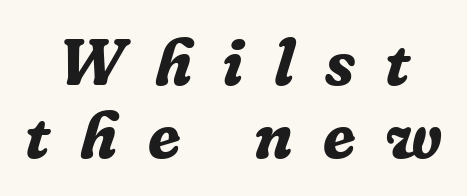
Would a proofreader flag this as italicized? Yes. Just letters on the line, the space beneath them empty. Thick stems and heavy bowls — unmistakably bold. Is this a fixed-width face? No — the glyphs have proportional, varying widths. Small tapered or slab feet sit at the stroke ends, so this counts as serif.
